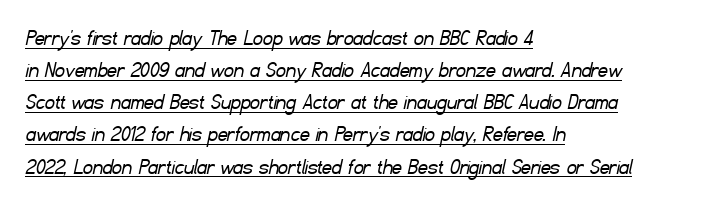
The space between consecutive lines is moderate. The gaps between neighbouring characters are ordinary and unremarkable. Is there an underline? Yes — a line sits under the letters. Does the copy run flush right? No — it runs flush left.
